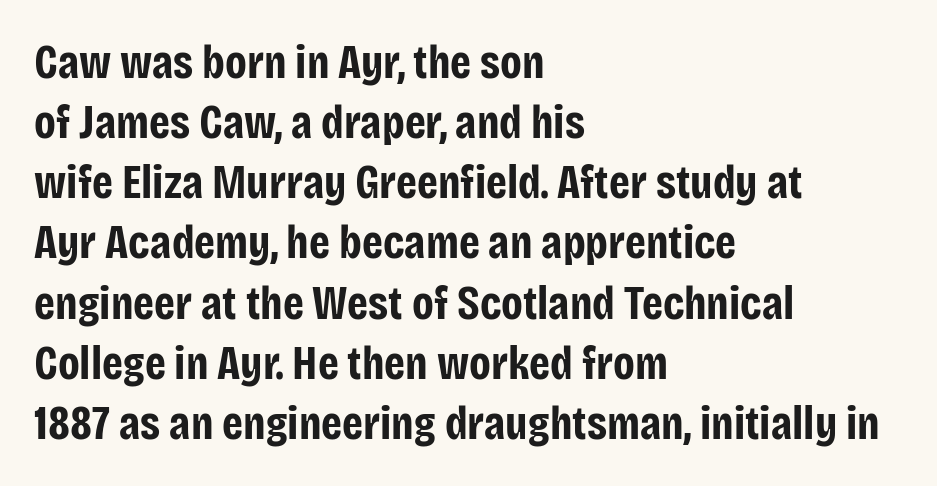
{"serif": "no", "italic": "no", "bold": "yes", "weight": "bold", "width": "condensed", "stroke_contrast": "low", "x_height": "large", "monospaced": "no", "underline": "no", "align": "left", "line_spacing": "normal", "line_spacing_ratio": 1.28, "letter_spacing": "normal", "letter_spacing_em": 0.0, "glyph_px": 47}
